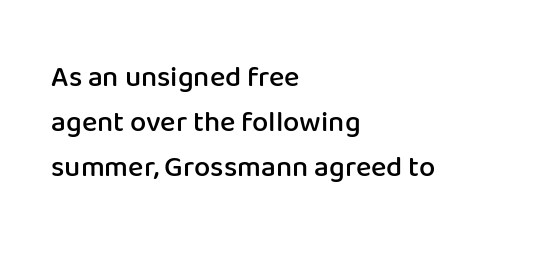
Q: Is the text bold? A: Semi-bold.
Q: Is the text italic (slanted)? A: No, it is upright.
Q: Is the typeface a serif or a sans-serif typeface? A: Sans-serif.
Q: Is the text underlined? A: No.
Q: How is the paragraph aligned? A: Left-aligned.
Q: Is the spacing between letters normal or unusually wide? A: Normal.
Q: Is the spacing between lines tight, normal or loose? A: Normal.
Q: Width (condensed, normal, or wide)? A: Normal.
Q: Stroke contrast? A: Low.
Q: x-height? A: Medium.
Q: Monospaced? A: No.
